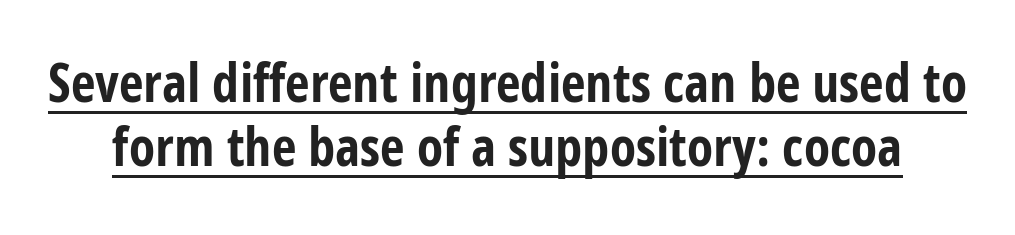
The image shows 54 px bold, condensed sans-serif type, upright; set line spacing 1.19x, normal letter spacing, underlined; low stroke contrast and a large x-height.
